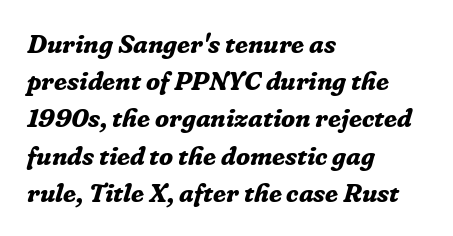
The image shows 26 px bold type, italic (leaning right); set left-aligned, normal line spacing (1.43x), normal letter spacing, not underlined.
